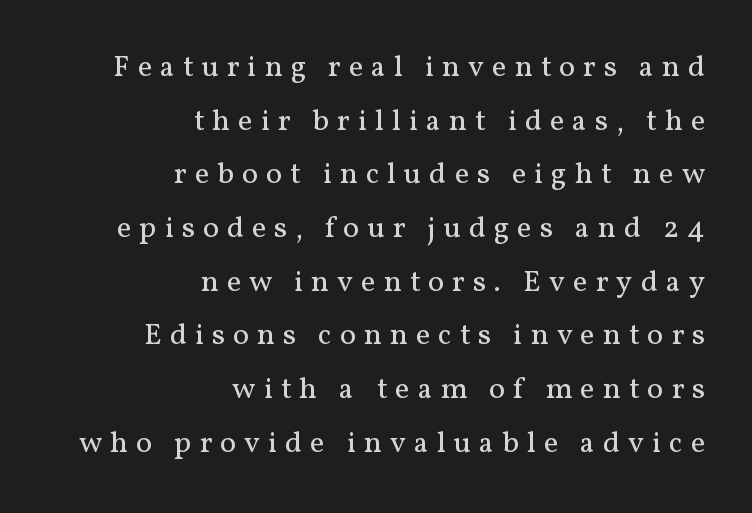
A roman cut, with each character standing at attention. Weight: not bold — regular or lighter. Alignment: flush right. Glance below the letters and you will spot only blank space. Character widths vary here, with narrow letters taking less room than wide ones. Spacing between characters has been opened up far beyond the box default.
